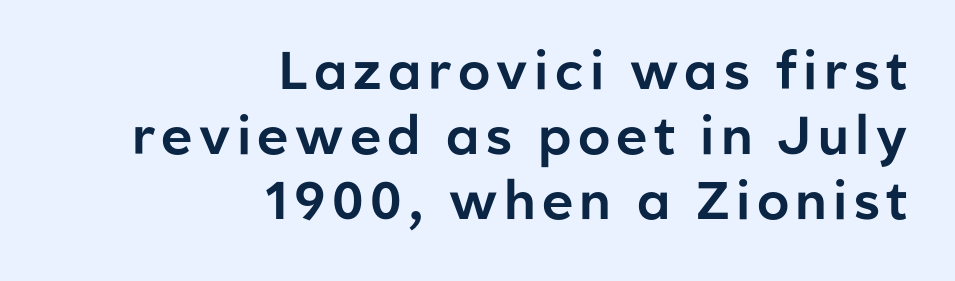
Q: Is the text italic (slanted)? A: No, it is upright.
Q: Is the typeface a serif or a sans-serif typeface? A: Sans-serif.
Q: Is the text underlined? A: No.
Q: How is the paragraph aligned? A: Right-aligned.
Q: Width (condensed, normal, or wide)? A: Normal.
Q: Stroke contrast? A: Low.
Q: x-height? A: Medium.
Q: Monospaced? A: No.
